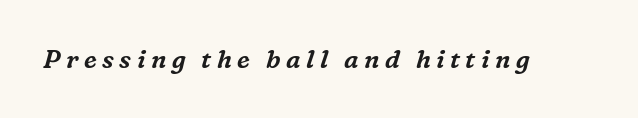
The image shows 25 px text type, italic (leaning right); set unusually wide letter spacing (+0.22 em), not underlined.
